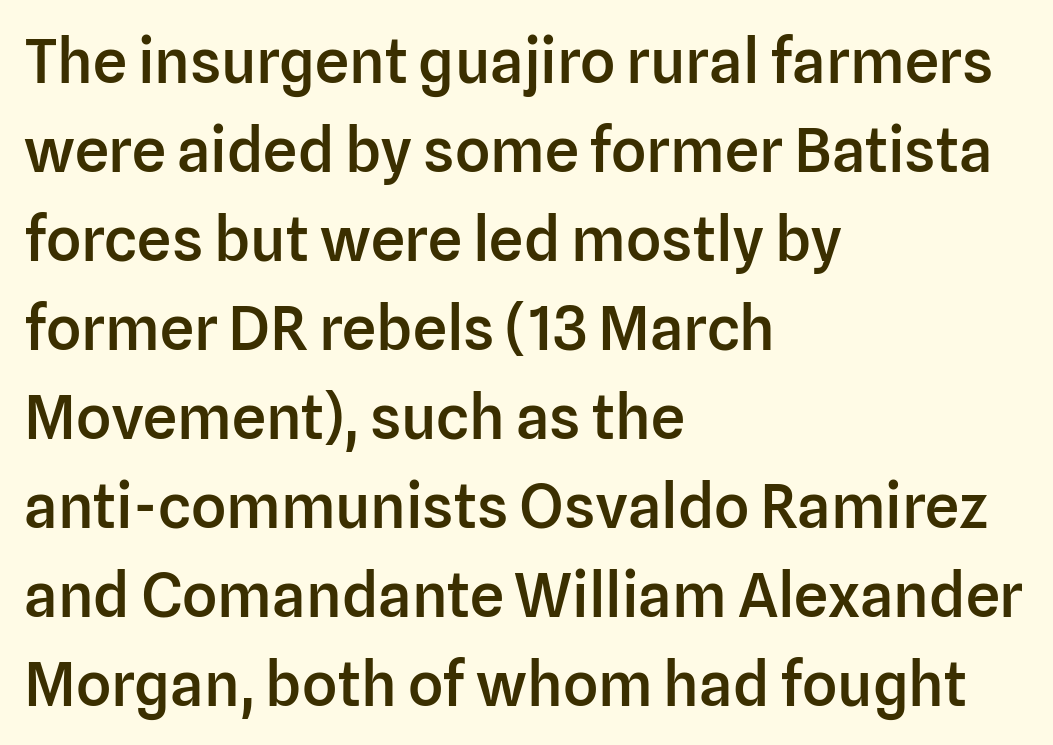
Q: Is the text bold? A: Semi-bold.
Q: Is the text italic (slanted)? A: No, it is upright.
Q: Is the typeface a serif or a sans-serif typeface? A: Sans-serif.
Q: Is the text underlined? A: No.
Q: How is the paragraph aligned? A: Left-aligned.
Q: Is the spacing between letters normal or unusually wide? A: Normal.
Q: Is the spacing between lines tight, normal or loose? A: Normal.
Q: Width (condensed, normal, or wide)? A: Normal.
Q: Stroke contrast? A: Low.
Q: x-height? A: Medium.
Q: Monospaced? A: No.
